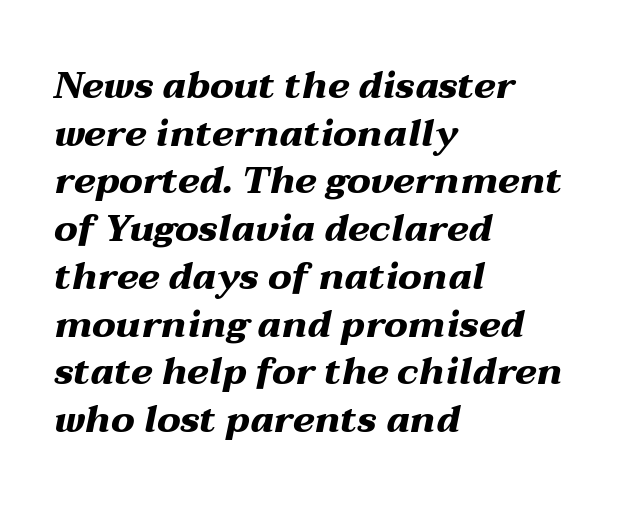
The passage shown leans; its letterforms are oblique. The space directly below the letters is spotless. The designer left line spacing at the default. Each letter keeps its own natural width here, so spacing adapts to shape. Look at the tracking — it's just the regular setting, nothing added.
